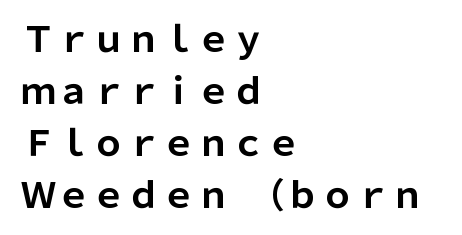
{"serif": "no", "italic": "no", "bold": "yes", "weight": "bold", "width": "normal", "stroke_contrast": "low", "x_height": "medium", "monospaced": "no", "underline": "no", "align": "left", "line_spacing": "normal", "line_spacing_ratio": 1.49, "letter_spacing": "normal", "letter_spacing_em": 0.0, "glyph_px": 35}
